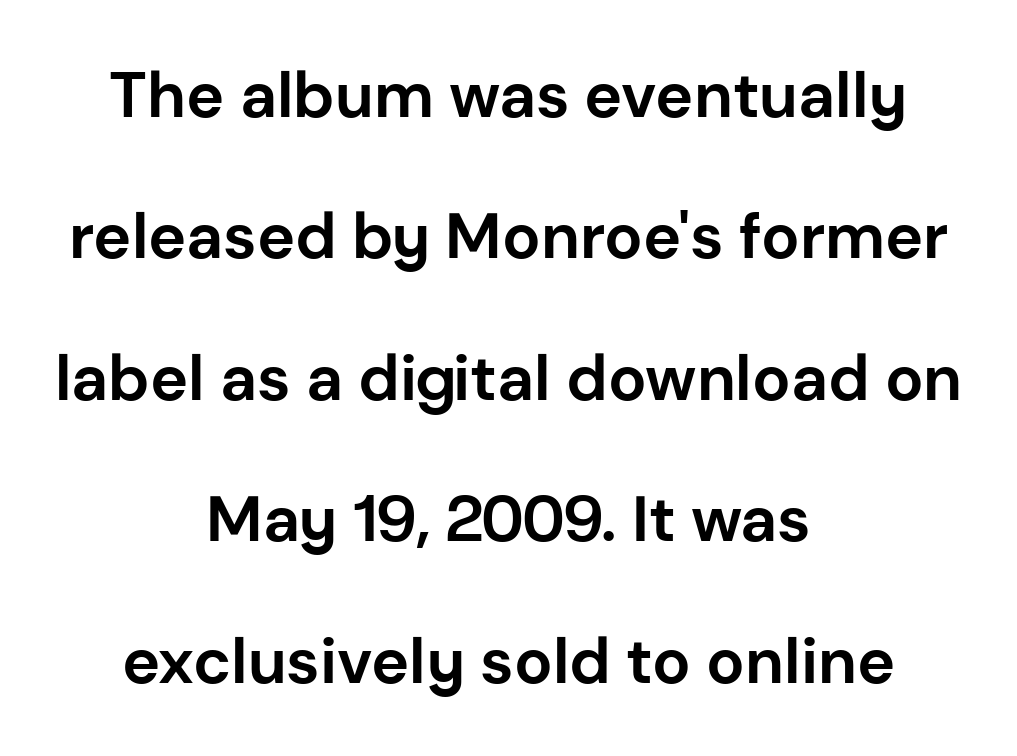
The image shows 64 px bold sans-serif type, upright; set centered, loose line spacing (2.21x), normal letter spacing, not underlined; low stroke contrast and a medium x-height.
